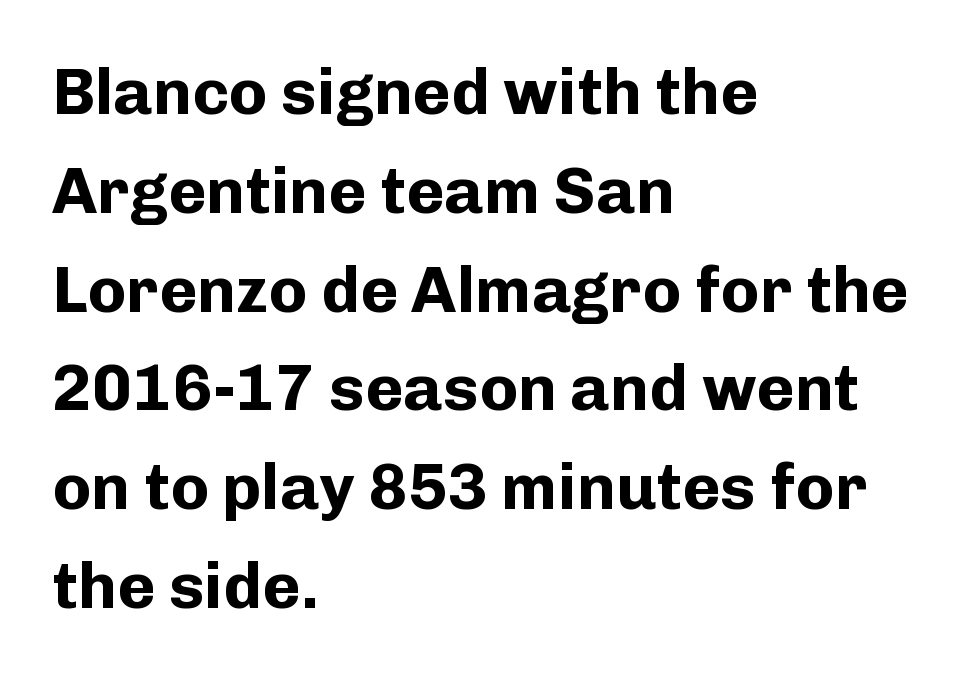
{"serif": "no", "italic": "no", "bold": "yes", "weight": "bold", "width": "normal", "stroke_contrast": "low", "x_height": "medium", "monospaced": "no", "underline": "no", "align": "left", "line_spacing": "normal", "line_spacing_ratio": 1.52, "letter_spacing": "normal", "letter_spacing_em": 0.0, "glyph_px": 65}
